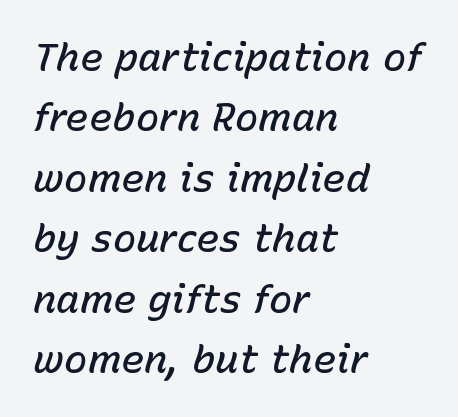
{"italic": "yes", "lean": "right", "slant_degrees": 15, "bold": "semi", "weight": "semibold", "width": "normal", "stroke_contrast": "low", "x_height": "medium", "monospaced": "no", "underline": "no", "align": "left", "line_spacing": "normal", "line_spacing_ratio": 1.55, "letter_spacing": "normal", "letter_spacing_em": 0.0, "glyph_px": 39}
